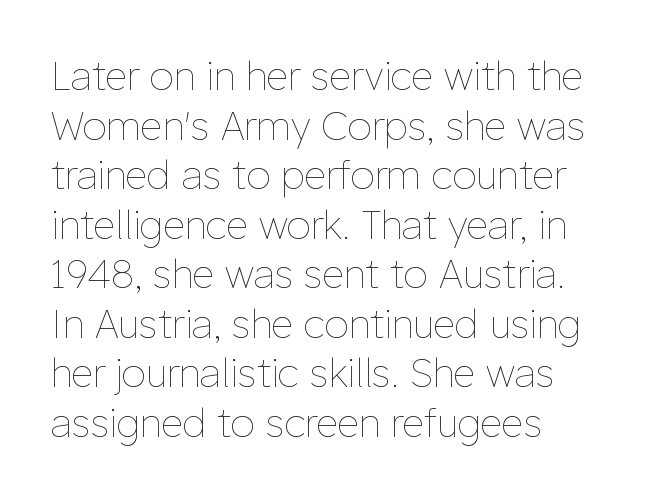
Q: Is the text bold? A: No.
Q: Is the text italic (slanted)? A: No, it is upright.
Q: Is the text underlined? A: No.
Q: How is the paragraph aligned? A: Left-aligned.
Q: Is the spacing between letters normal or unusually wide? A: Normal.
Q: Is the spacing between lines tight, normal or loose? A: Normal.
Q: Width (condensed, normal, or wide)? A: Normal.
Q: Stroke contrast? A: Low.
Q: x-height? A: Medium.
Q: Monospaced? A: No.
